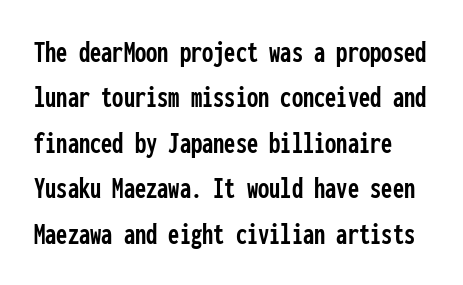
The image shows 32 px condensed sans-serif type, upright, monospaced; set normal line spacing (1.42x), normal letter spacing, not underlined; low stroke contrast and a medium x-height.
